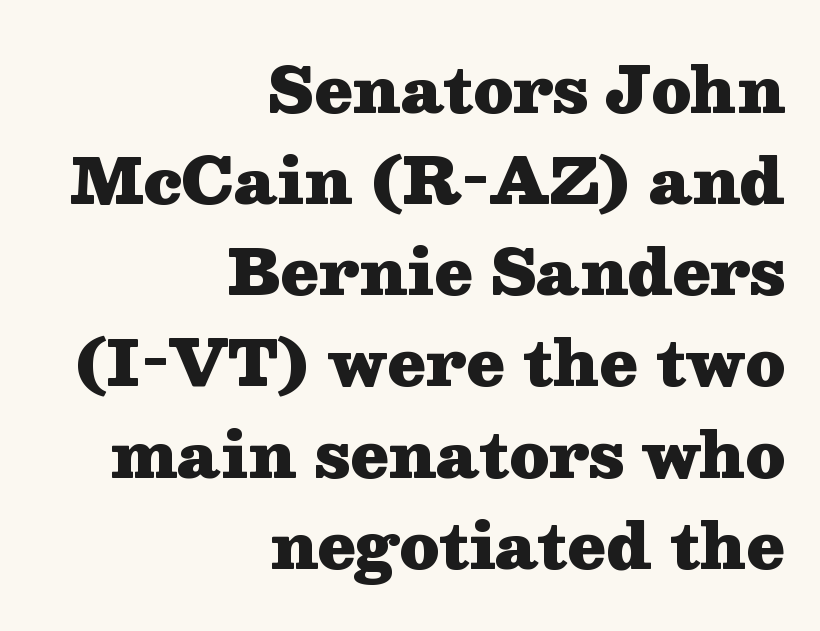
{"serif": "yes", "italic": "no", "bold": "yes", "weight": "heavy", "width": "wide", "stroke_contrast": "medium", "x_height": "medium", "monospaced": "no", "underline": "no", "align": "right", "line_spacing": "normal", "line_spacing_ratio": 1.47, "letter_spacing": "normal", "letter_spacing_em": 0.0, "glyph_px": 62}
